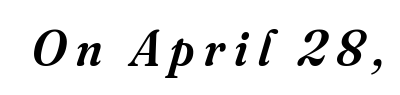
The strokes are fattened partway — semibold, not bold. Italic? Definitely — the glyphs are oblique. A typesetter would call this proportional, since set widths differ per character. Regarding serifs, this sample has them. Beneath every word, the page is bare.
